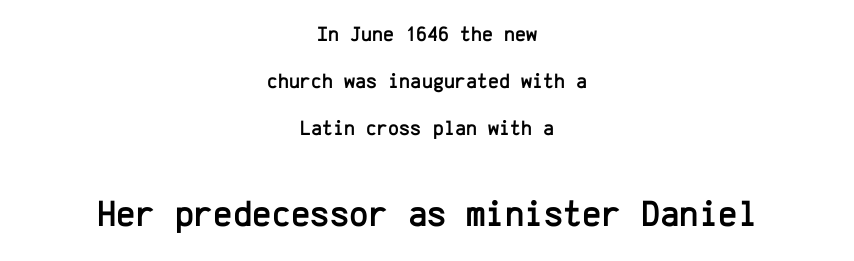
{"serif": "no", "italic": "no", "width": "normal", "stroke_contrast": "low", "x_height": "medium", "monospaced": "yes", "underline": "no", "align": "center", "line_spacing": "loose", "line_spacing_ratio": 2.25, "letter_spacing": "normal", "letter_spacing_em": 0.0, "larger_block": "second", "size_ratio": 1.76, "glyph_px": 37}
